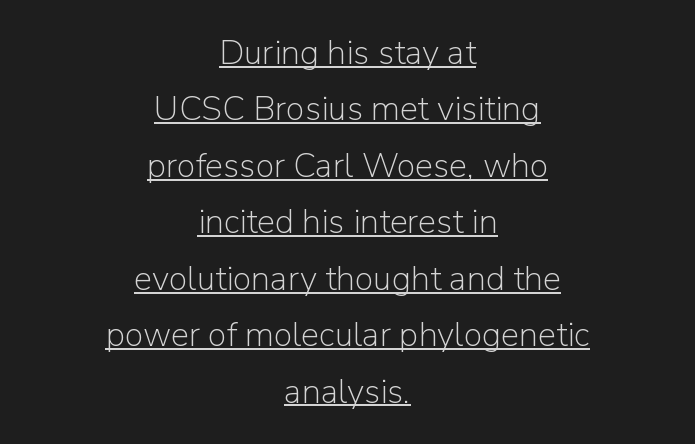
{"serif": "no", "italic": "no", "bold": "no", "weight": "light", "width": "normal", "stroke_contrast": "low", "x_height": "medium", "monospaced": "no", "underline": "yes", "align": "center", "line_spacing": "normal", "line_spacing_ratio": 1.66, "letter_spacing": "normal", "letter_spacing_em": 0.0, "glyph_px": 34}
